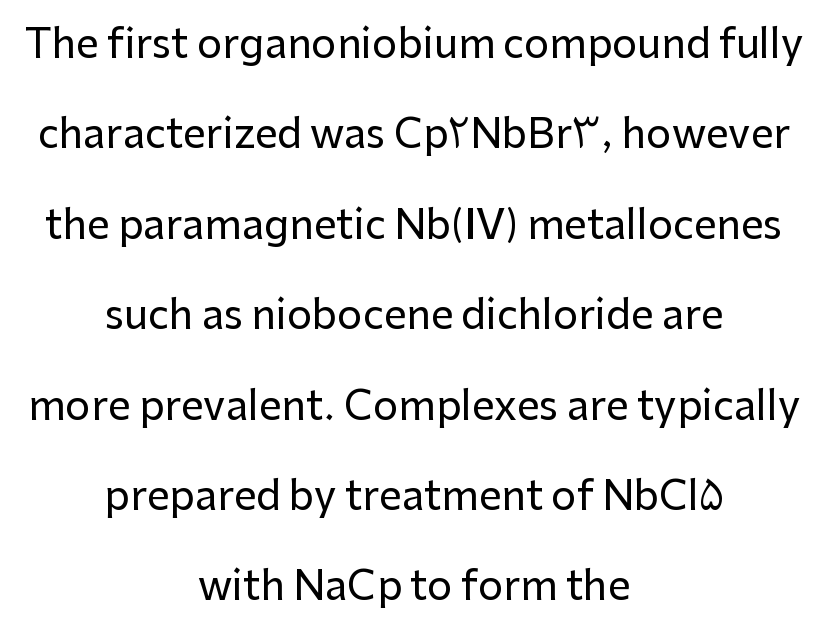
The image shows 40 px sans-serif type, upright; set centered, loose line spacing (2.26x), normal letter spacing, not underlined; low stroke contrast and a medium x-height.
